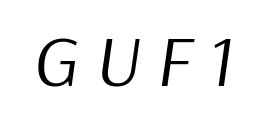
Looking at the ascenders, they clearly lean. This reads as an unemphasized weight, regular at the heaviest. This sample has the flowing, uneven cadence of proportional lettering. The rendering inserts visible extra space after every character. Anything drawn beneath the words? Only blank space.
